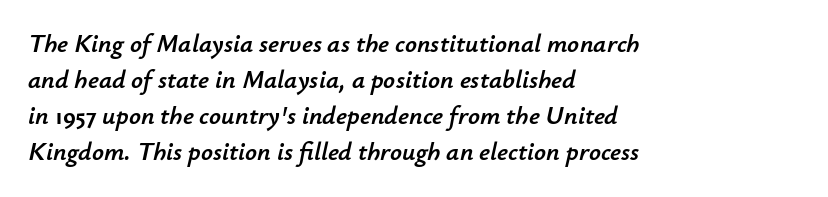
Is there much room between lines? A standard amount, neither cramped nor airy. The lettering tilts uniformly, giving the passage an italic look. Where is the straight margin? On the left. Each row of text sits above clean, open space. How are the letters spaced? Ordinarily, with no added tracking.
